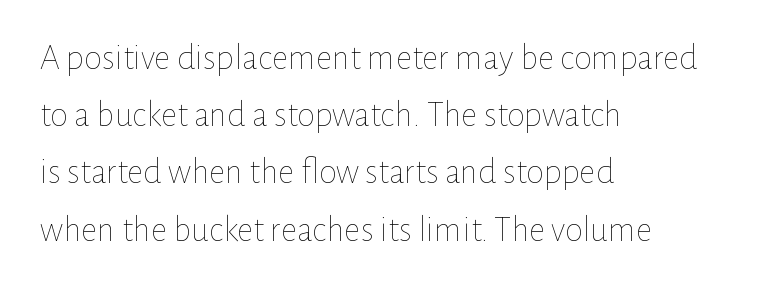
The image shows 36 px thin type, upright; set left-aligned, normal line spacing (1.59x), normal letter spacing, not underlined; low stroke contrast and a medium x-height.
